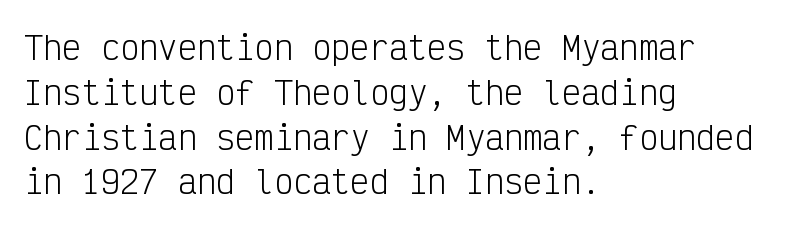
Q: Is the text bold? A: No.
Q: Is the text italic (slanted)? A: No, it is upright.
Q: Is the typeface a serif or a sans-serif typeface? A: Sans-serif.
Q: Is the text underlined? A: No.
Q: How is the paragraph aligned? A: Left-aligned.
Q: Is the spacing between letters normal or unusually wide? A: Normal.
Q: Is the spacing between lines tight, normal or loose? A: Normal.
Q: Width (condensed, normal, or wide)? A: Condensed.
Q: Stroke contrast? A: Low.
Q: x-height? A: Medium.
Q: Monospaced? A: Yes.
